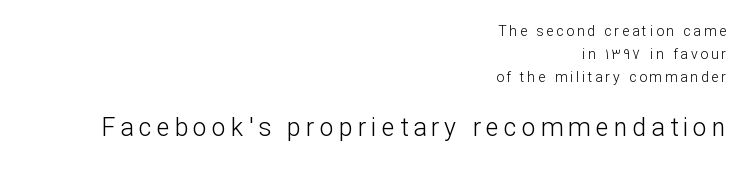
Q: Is the text bold? A: No.
Q: Is the text italic (slanted)? A: No, it is upright.
Q: Is the text underlined? A: No.
Q: How is the paragraph aligned? A: Right-aligned.
Q: Is the spacing between letters normal or unusually wide? A: Unusually wide.
Q: Is the spacing between lines tight, normal or loose? A: Normal.
Q: Which block of text is set in a larger size, the first (top) or the second (bottom)? A: The second (bottom) one.
